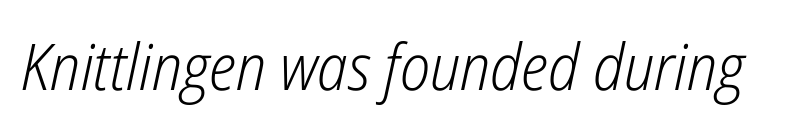
Q: Is the text bold? A: No.
Q: Is the text italic (slanted)? A: Yes, it leans right by about 12 degrees.
Q: Is the text underlined? A: No.
Q: Is the spacing between letters normal or unusually wide? A: Normal.
Q: Width (condensed, normal, or wide)? A: Condensed.
Q: Stroke contrast? A: Low.
Q: x-height? A: Medium.
Q: Monospaced? A: No.
